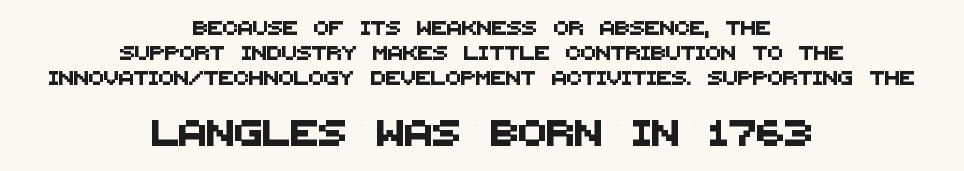
Q: Is the text underlined? A: No.
Q: How is the paragraph aligned? A: Centered.
Q: Is the spacing between letters normal or unusually wide? A: Normal.
Q: Which block of text is set in a larger size, the first (top) or the second (bottom)? A: The second (bottom) one.
